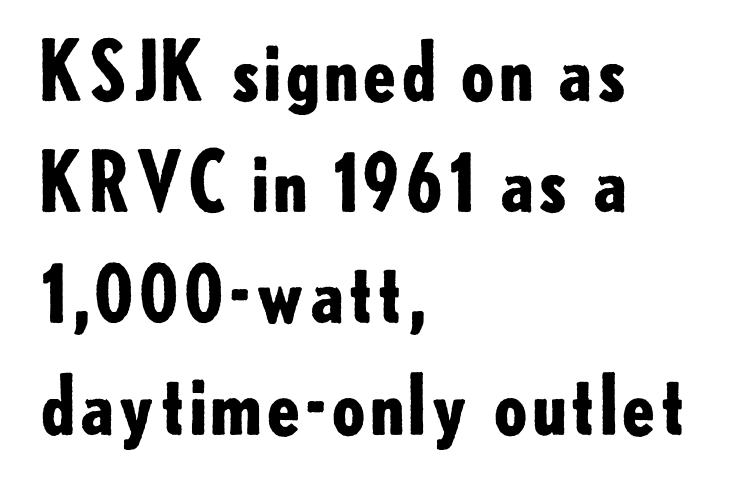
Q: Is the text bold? A: Yes.
Q: Is the text italic (slanted)? A: No, it is upright.
Q: Is the typeface a serif or a sans-serif typeface? A: Sans-serif.
Q: Is the text underlined? A: No.
Q: How is the paragraph aligned? A: Left-aligned.
Q: Is the spacing between letters normal or unusually wide? A: Normal.
Q: Is the spacing between lines tight, normal or loose? A: Normal.
Q: Width (condensed, normal, or wide)? A: Normal.
Q: Stroke contrast? A: Low.
Q: x-height? A: Small.
Q: Monospaced? A: No.
